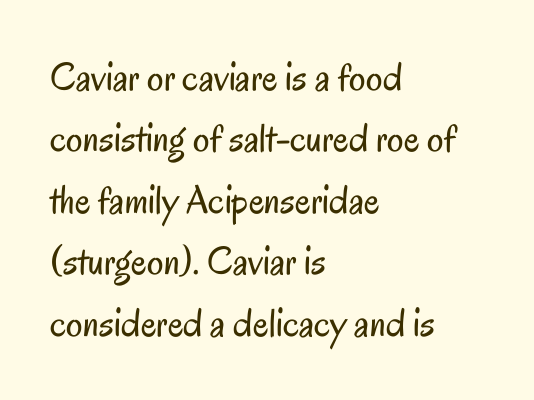
No feet cap the strokes, marking this as sans-serif type. A typesetter would call this zero additional tracking. Quick note: interline space is typical. Posture: vertical. The glyphs are unaccompanied by any horizontal stroke below them. The weight tops out at a normal text grade.
